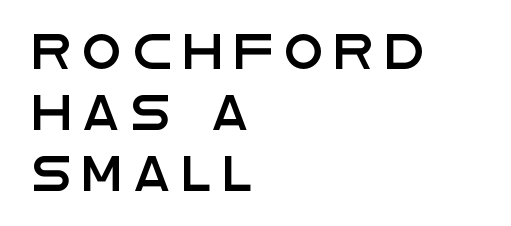
{"serif": "no", "italic": "no", "width": "wide", "stroke_contrast": "low", "x_height": "large", "monospaced": "no", "underline": "no", "align": "left", "line_spacing_ratio": 1.75, "letter_spacing": "wide", "letter_spacing_em": 0.34, "glyph_px": 35}
